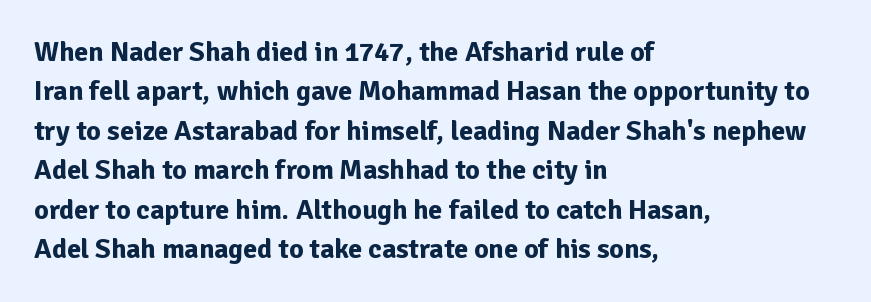
The image shows 28 px bold sans-serif type, upright; set left-aligned, normal line spacing (1.41x), normal letter spacing, not underlined; low stroke contrast and a medium x-height.
